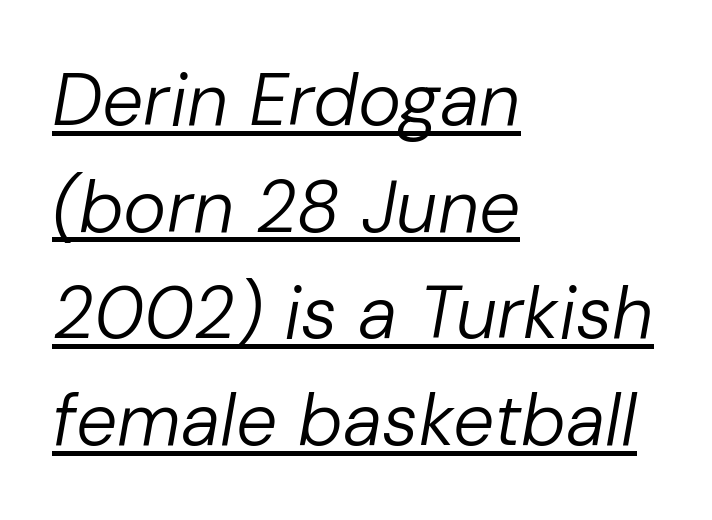
Q: Is the text bold? A: No.
Q: Is the text italic (slanted)? A: Yes, it leans right by about 10 degrees.
Q: Is the text underlined? A: Yes.
Q: How is the paragraph aligned? A: Left-aligned.
Q: Is the spacing between letters normal or unusually wide? A: Normal.
Q: Is the spacing between lines tight, normal or loose? A: Normal.
Q: Width (condensed, normal, or wide)? A: Normal.
Q: Stroke contrast? A: Low.
Q: x-height? A: Medium.
Q: Monospaced? A: No.
